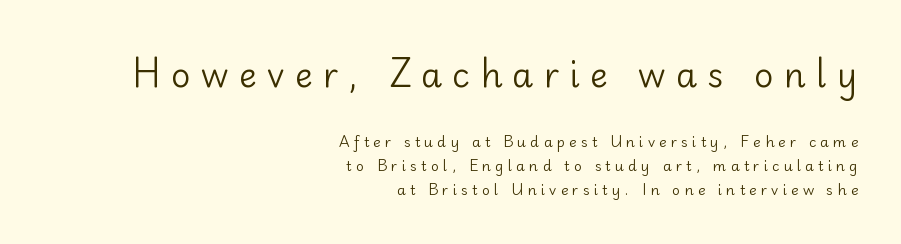
The image shows 34 px regular-weight sans-serif type, upright; set right-aligned, line spacing 1.72x, unusually wide letter spacing (+0.3 em), not underlined; the first (top) block is 2.43x larger; low stroke contrast and a small x-height.
